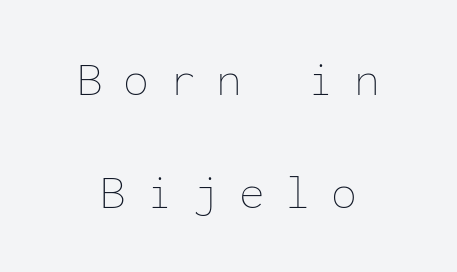
{"italic": "no", "bold": "no", "weight": "thin", "width": "normal", "stroke_contrast": "low", "x_height": "medium", "monospaced": "yes", "underline": "no", "line_spacing": "loose", "line_spacing_ratio": 2.41, "letter_spacing": "wide", "letter_spacing_em": 0.43, "glyph_px": 47}
